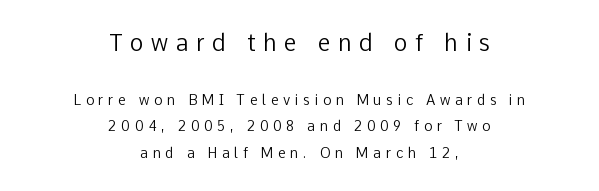
{"italic": "no", "bold": "no", "underline": "no", "align": "center", "line_spacing_ratio": 1.89, "letter_spacing": "wide", "letter_spacing_em": 0.33, "larger_block": "first", "size_ratio": 1.64, "glyph_px": 23}
